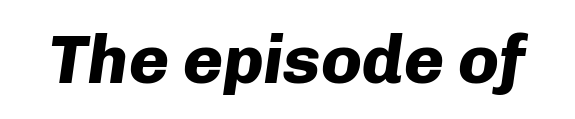
Notice how the stems are inclined rather than vertical — that's the hallmark of italics. Descender tails drop into unmarked territory. I'd describe the lettering as bold — thick and assertive. Here the glyphs are tracked normally, forming tight word shapes. Is this a fixed-width face? No — the glyphs have proportional, varying widths.
